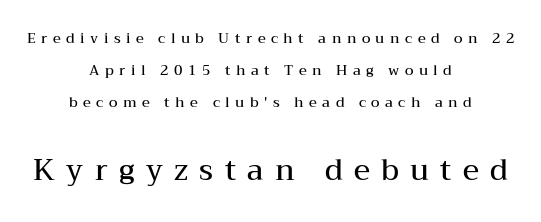
The image shows 29 px semibold, wide serif type, upright; set centered, loose line spacing (2.27x), unusually wide letter spacing (+0.39 em), not underlined; the second (bottom) block is 2.07x larger; medium stroke contrast and a medium x-height.
